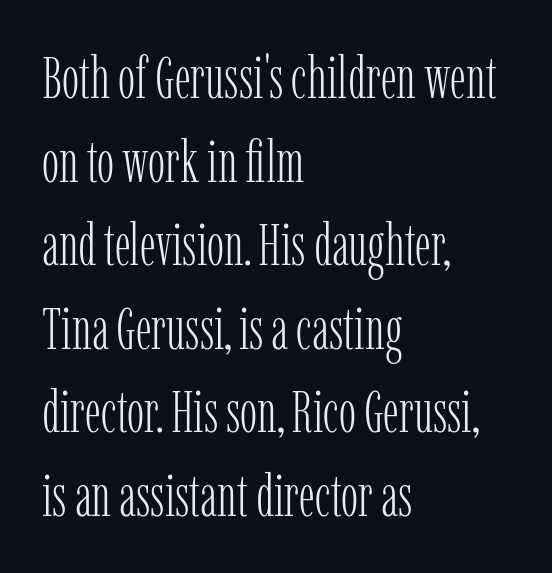
Every character sits straight up, as roman type does. Characters follow at the spacing the type designer built in. Bold? No — there's no thickening of the strokes. The compositor pushed each line to the left boundary. Each letter keeps its own natural width here, so spacing adapts to shape. How would I describe the line gaps? Plain and ordinary.
